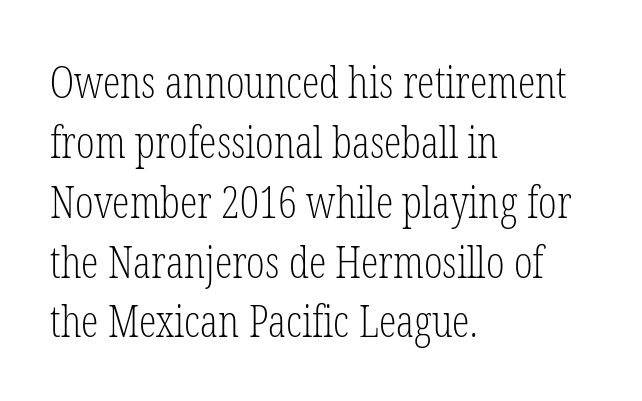
Words float on clear page, feet unadorned. No extra tracking has been applied to these lines. Students, observe: this is what conventionally led text looks like. Compared with a centered layout, this one pins lines to the left instead. This sample has the flowing, uneven cadence of proportional lettering. The typesetting does not lean heavy: it is not bold.
